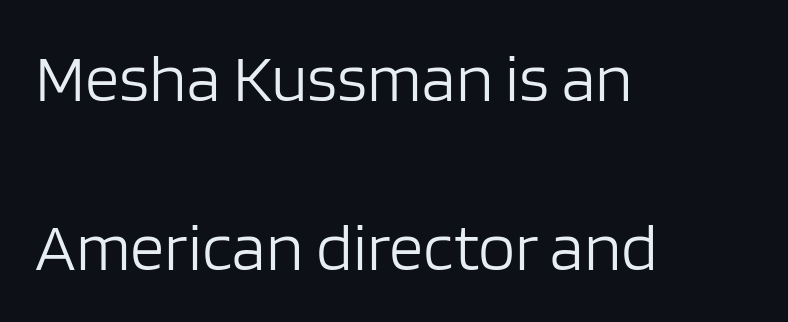
The image shows 68 px light sans-serif type, upright; set left-aligned, loose line spacing (2.48x), normal letter spacing, not underlined; low stroke contrast and a large x-height.
